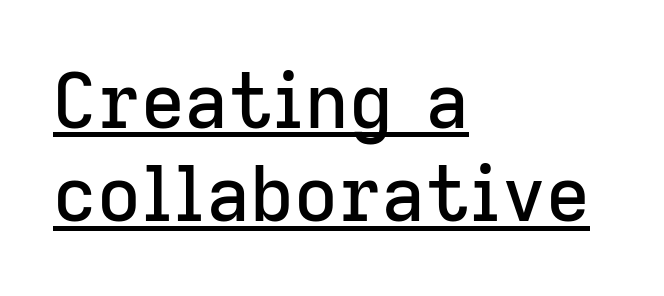
The image shows 76 px sans-serif type, upright; set left-aligned, line spacing 1.23x, normal letter spacing, underlined; low stroke contrast and a medium x-height.
